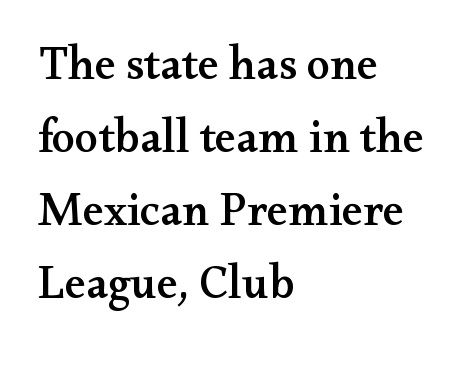
{"serif": "yes", "italic": "no", "width": "wide", "stroke_contrast": "medium", "x_height": "small", "monospaced": "no", "underline": "no", "align": "left", "line_spacing": "normal", "line_spacing_ratio": 1.55, "letter_spacing": "normal", "letter_spacing_em": 0.0, "glyph_px": 47}
